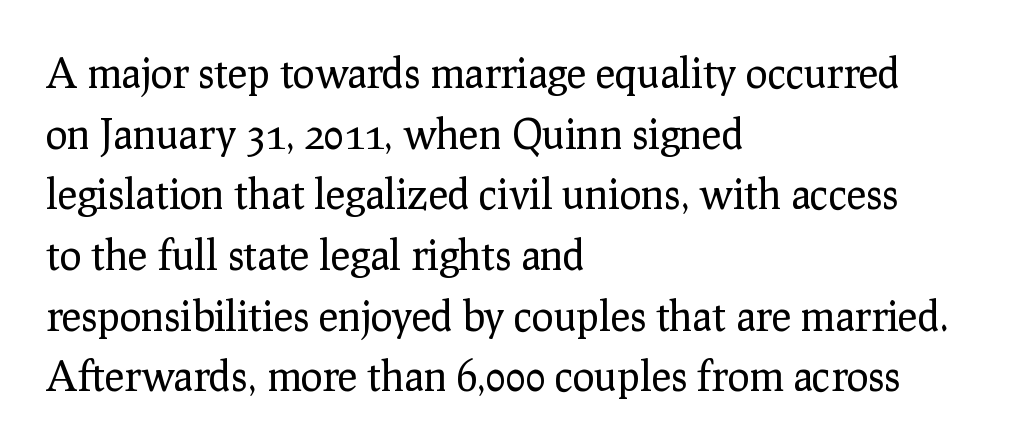
Proportional: the letters do not fall into vertical columns. Unlike italic type, these characters show no tilt at all. The rendering uses a moderate line-height, typical for paragraphs. Does the copy run flush right? No — it runs flush left. No chunkiness to these letters — they're not bold.
